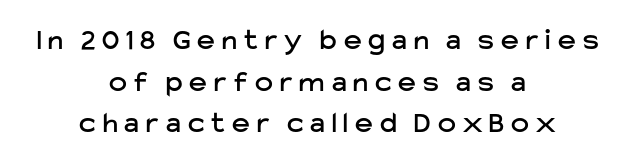
Q: Is the text italic (slanted)? A: No, it is upright.
Q: Is the typeface a serif or a sans-serif typeface? A: Sans-serif.
Q: Is the text underlined? A: No.
Q: How is the paragraph aligned? A: Centered.
Q: Is the spacing between letters normal or unusually wide? A: Unusually wide.
Q: Is the spacing between lines tight, normal or loose? A: Normal.
Q: Width (condensed, normal, or wide)? A: Normal.
Q: Stroke contrast? A: Low.
Q: x-height? A: Medium.
Q: Monospaced? A: No.
